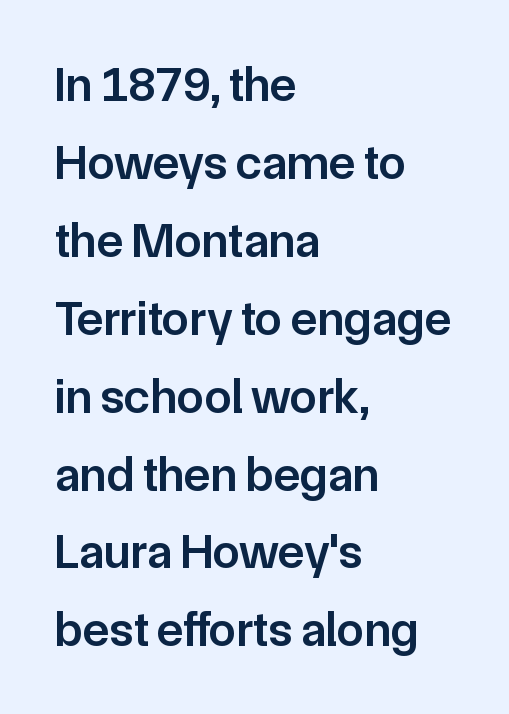
{"serif": "no", "italic": "no", "bold": "semi", "weight": "semibold", "width": "normal", "stroke_contrast": "low", "x_height": "medium", "monospaced": "no", "underline": "no", "align": "left", "line_spacing": "normal", "line_spacing_ratio": 1.59, "letter_spacing": "normal", "letter_spacing_em": 0.0, "glyph_px": 49}
